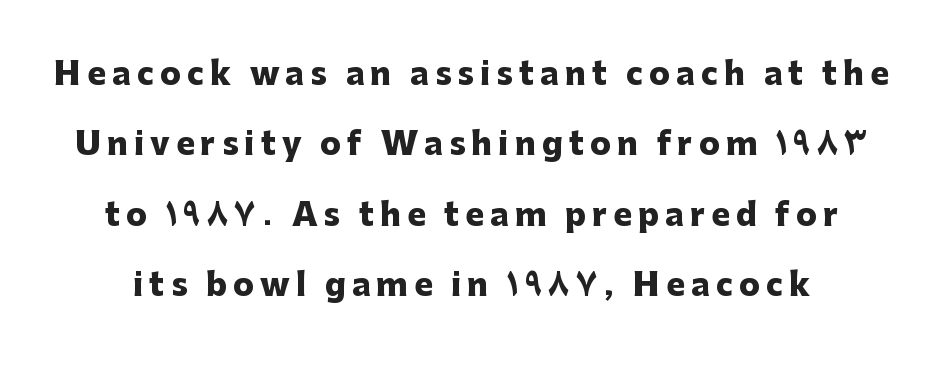
These lines are rendered in a variable-pitch font. Quick note: underline off. The passage shown is typeset with a sans-serif family. Caption: expanded tracking, letters set apart. In terms of weight, the rendering is a true, heavy bold. The lettering holds an erect, upright posture throughout.
